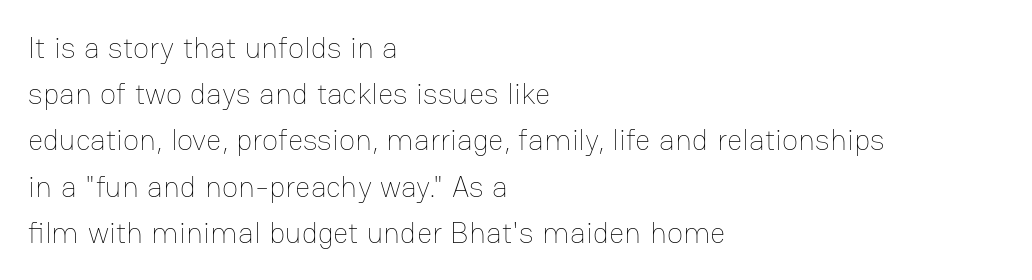
In CSS terms this would be text-align: left. Posture: straight, roman, zero tilt. Only glyphs here, with clear space below each row. The tracking reads as untouched default to a designer's eye. Leading: standard.
